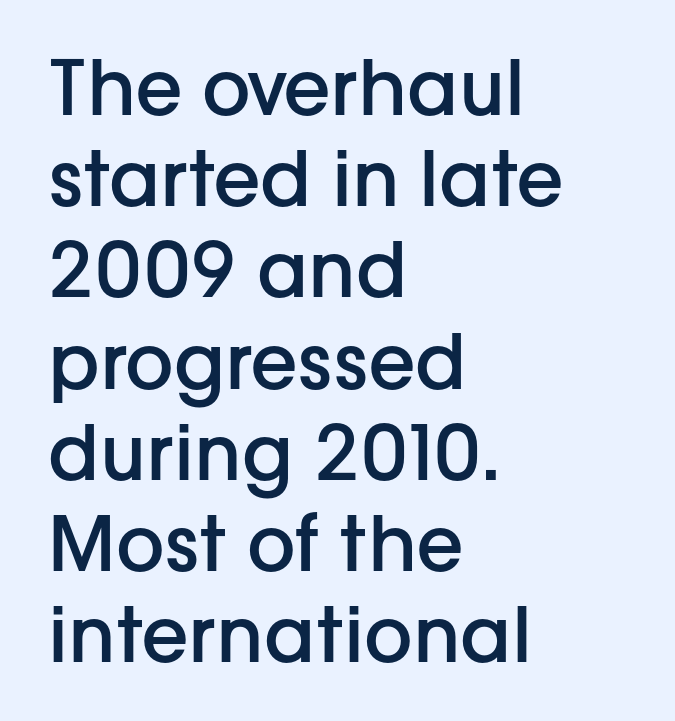
{"serif": "no", "italic": "no", "bold": "semi", "weight": "semibold", "width": "normal", "stroke_contrast": "low", "x_height": "medium", "monospaced": "no", "underline": "no", "align": "left", "line_spacing_ratio": 1.2, "letter_spacing": "normal", "letter_spacing_em": 0.0, "glyph_px": 76}
